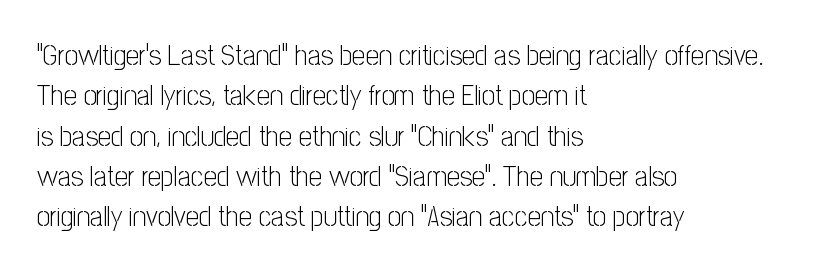
The characters are drawn with everyday or finer stroke widths. The passage shown is typed in a proportional face where columns would drift. The specimen reads as upright at a glance. Serifs: no, the terminals of the letterforms are clean. What stands out about the letter spacing? Nothing — it is the standard amount.
